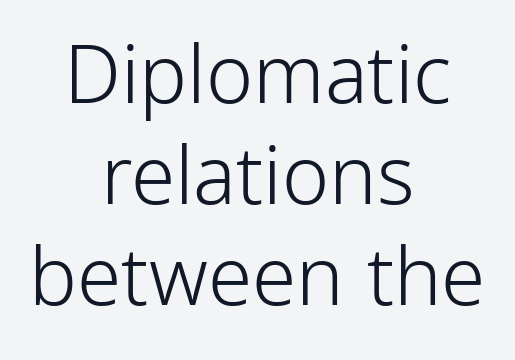
Q: Is the text bold? A: No.
Q: Is the text italic (slanted)? A: No, it is upright.
Q: Is the typeface a serif or a sans-serif typeface? A: Sans-serif.
Q: Is the text underlined? A: No.
Q: How is the paragraph aligned? A: Centered.
Q: Is the spacing between letters normal or unusually wide? A: Normal.
Q: Is the spacing between lines tight, normal or loose? A: Normal.
Q: Width (condensed, normal, or wide)? A: Condensed.
Q: Stroke contrast? A: Low.
Q: x-height? A: Medium.
Q: Monospaced? A: No.
